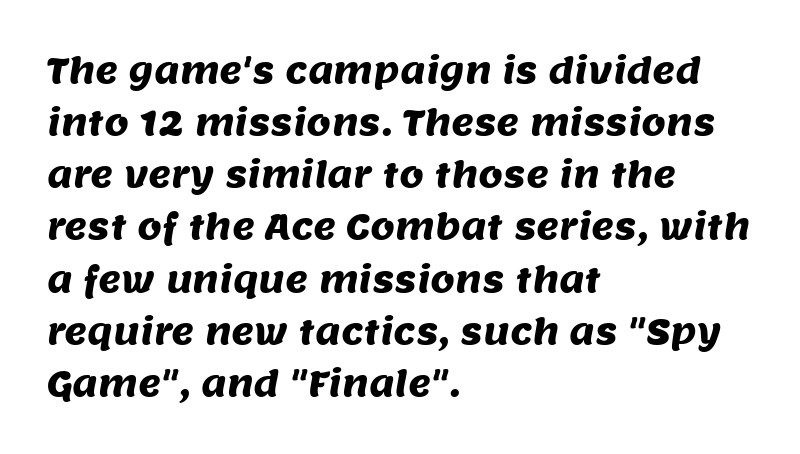
Clear beneath every line of the passage. The passage shown is typed in a proportional face where columns would drift. The passage shown is typeset with a sans-serif family. Alignment: flush left. There is no visible air inserted between adjacent glyphs.
